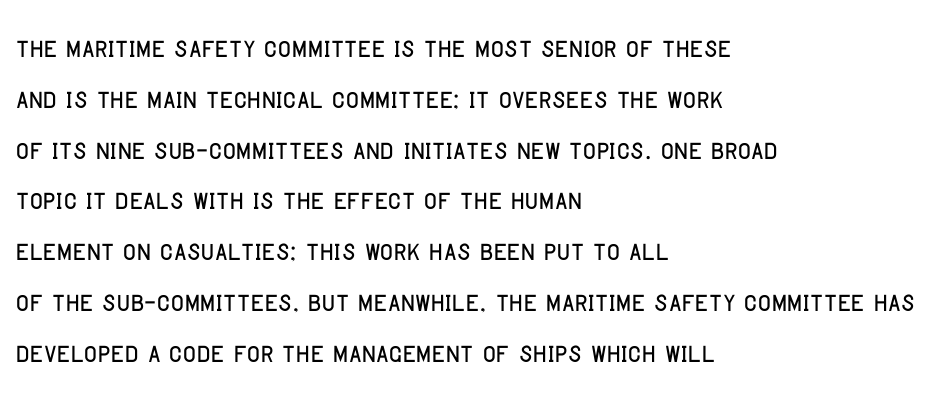
The image shows 36 px condensed sans-serif type, upright; set left-aligned, normal line spacing (1.41x), normal letter spacing, not underlined; low stroke contrast and a large x-height.
